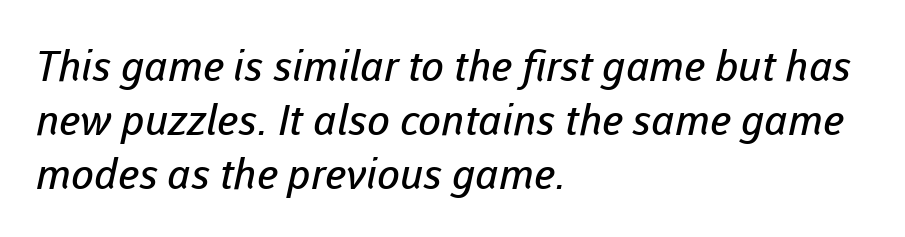
{"serif": "no", "bold": "no", "weight": "regular", "width": "normal", "stroke_contrast": "low", "x_height": "medium", "monospaced": "no", "underline": "no", "align": "left", "line_spacing": "normal", "line_spacing_ratio": 1.28, "letter_spacing": "normal", "letter_spacing_em": 0.0, "glyph_px": 42}
